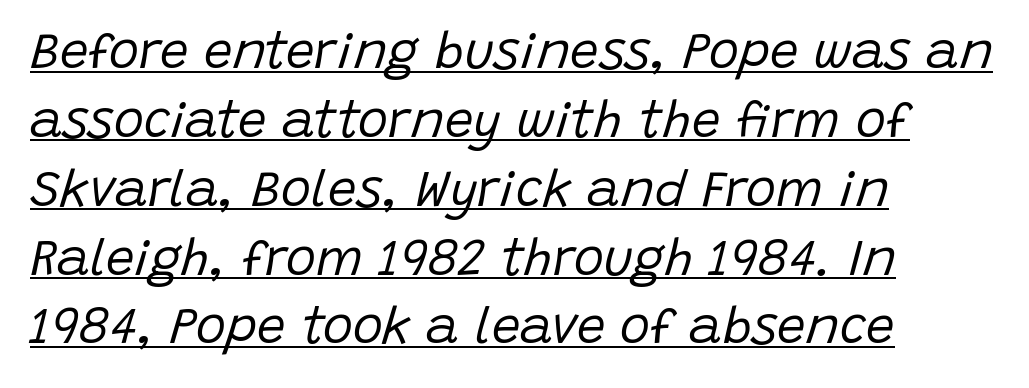
Q: Is the text bold? A: No.
Q: Is the text italic (slanted)? A: Yes, it leans right by about 15 degrees.
Q: Is the text underlined? A: Yes.
Q: How is the paragraph aligned? A: Left-aligned.
Q: Is the spacing between letters normal or unusually wide? A: Normal.
Q: Is the spacing between lines tight, normal or loose? A: Normal.
Q: Width (condensed, normal, or wide)? A: Normal.
Q: Stroke contrast? A: Low.
Q: x-height? A: Large.
Q: Monospaced? A: No.
